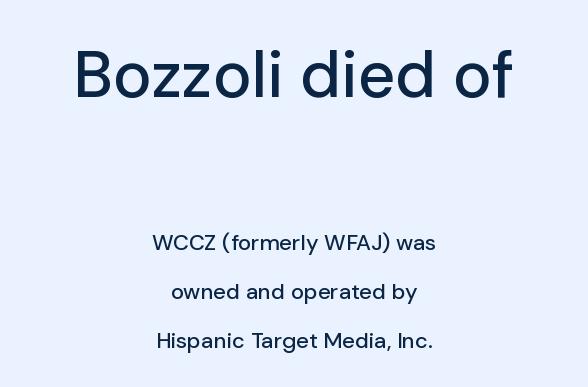
The letters sit at their default tracking, neither squeezed nor spread. The passage shown stacks its lines with a broad gap. Which of the two is more prominent by size? The first, at the top. Rendered with straight, roman letterforms. Character widths vary here, with narrow letters taking less room than wide ones. Anything drawn beneath the words? Only blank space.
